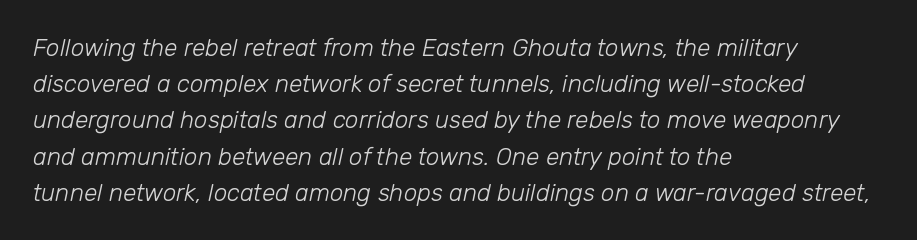
The lettering tilts uniformly, giving the passage an italic look. The rows are spaced the way most documents space them. Stem width sits at or under what a default text font uses. Each row of text sits above clean, open space. You could call the tracking neutral — neither tight nor loose.
